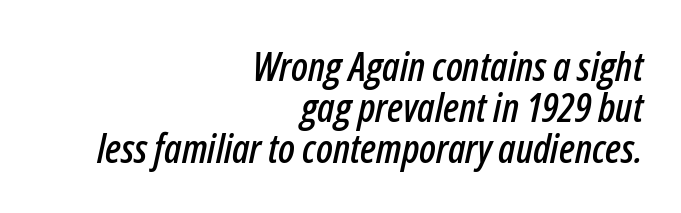
Descender tails drop into unmarked territory. Character widths vary here, with narrow letters taking less room than wide ones. Standard letterfit; no display-style spreading of the glyphs. Whoever set this chose condensed vertical rhythm over breathing room.
